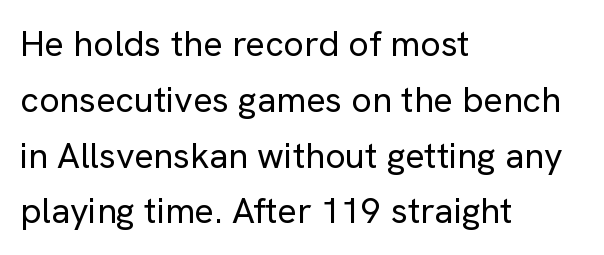
{"serif": "no", "italic": "no", "bold": "no", "weight": "regular", "width": "normal", "stroke_contrast": "low", "x_height": "medium", "monospaced": "no", "underline": "no", "align": "left", "line_spacing": "normal", "line_spacing_ratio": 1.55, "letter_spacing": "normal", "letter_spacing_em": 0.0, "glyph_px": 36}
